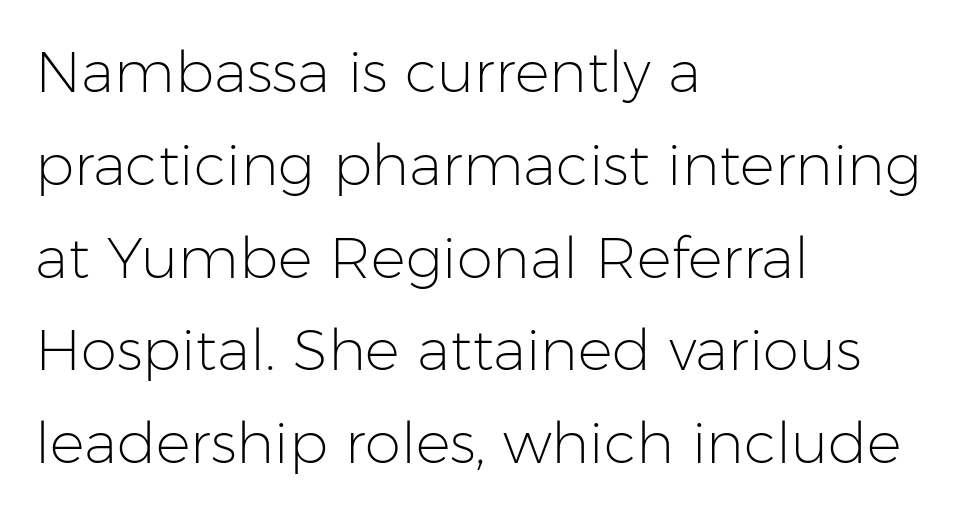
Q: Is the text bold? A: No.
Q: Is the text italic (slanted)? A: No, it is upright.
Q: Is the typeface a serif or a sans-serif typeface? A: Sans-serif.
Q: Is the text underlined? A: No.
Q: How is the paragraph aligned? A: Left-aligned.
Q: Is the spacing between letters normal or unusually wide? A: Normal.
Q: Is the spacing between lines tight, normal or loose? A: Normal.
Q: Width (condensed, normal, or wide)? A: Normal.
Q: Stroke contrast? A: Low.
Q: x-height? A: Medium.
Q: Monospaced? A: No.
